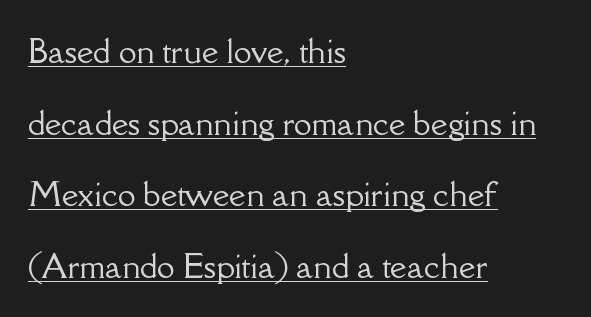
{"serif": "yes", "italic": "no", "width": "normal", "stroke_contrast": "low", "x_height": "small", "monospaced": "no", "underline": "yes", "align": "left", "line_spacing": "loose", "line_spacing_ratio": 2.24, "letter_spacing": "normal", "letter_spacing_em": 0.0, "glyph_px": 32}
